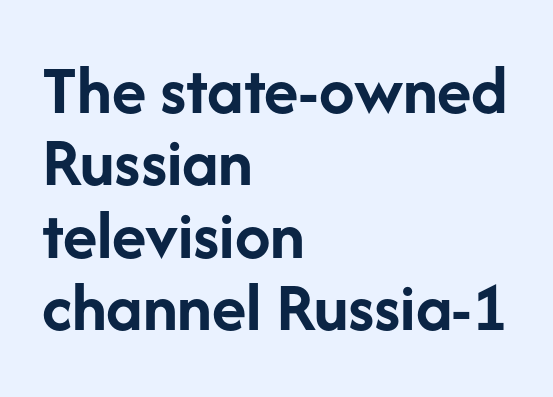
{"serif": "no", "italic": "no", "bold": "yes", "weight": "semibold", "width": "normal", "stroke_contrast": "low", "x_height": "medium", "monospaced": "no", "underline": "no", "align": "left", "line_spacing": "tight", "line_spacing_ratio": 1.02, "letter_spacing": "normal", "letter_spacing_em": 0.0, "glyph_px": 71}
